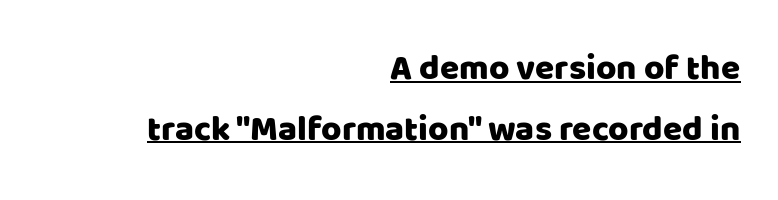
{"serif": "no", "italic": "no", "width": "normal", "stroke_contrast": "low", "x_height": "large", "monospaced": "no", "underline": "yes", "align": "right", "line_spacing_ratio": 1.73, "letter_spacing": "normal", "letter_spacing_em": 0.0, "glyph_px": 35}
